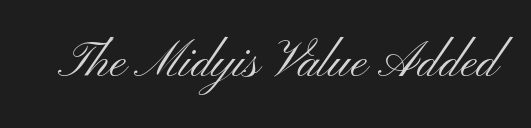
The image shows 49 px light, wide sans-serif type; set normal letter spacing, not underlined; medium stroke contrast and a small x-height.
